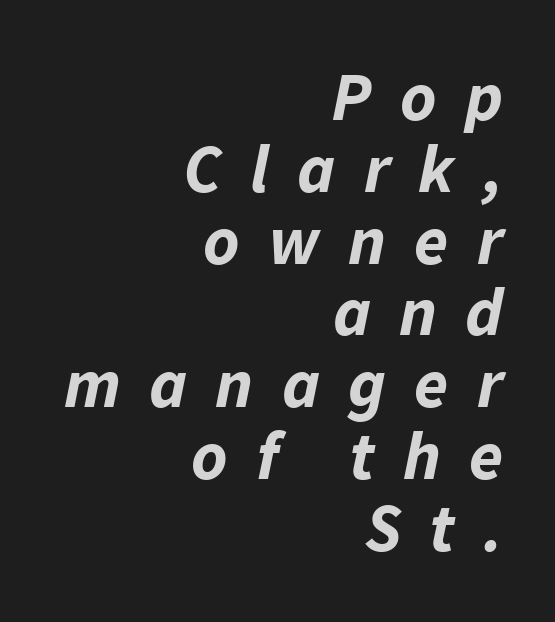
Here the glyphs are tracked loosely, breaking word shapes into spaced letters. The rendering uses natural spacing where letterforms have individual widths. On the weight axis this lands at bold, roughly 700. Just letters on the line, the space beneath them empty.
